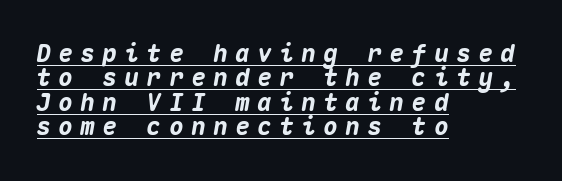
{"italic": "yes", "lean": "right", "slant_degrees": 10, "bold": "yes", "underline": "yes", "align": "left", "line_spacing": "tight", "line_spacing_ratio": 1.02, "letter_spacing": "wide", "letter_spacing_em": 0.32, "glyph_px": 24}
